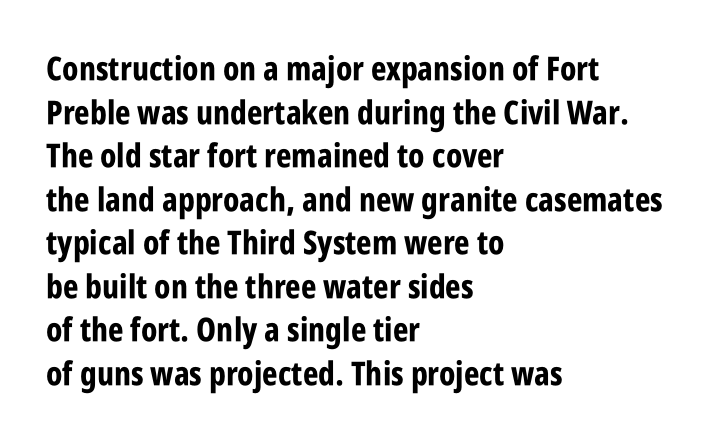
The glyphs are unaccompanied by any horizontal stroke below them. Baseline-to-baseline distance is the conventional proportion of letter height. You can tell from the bare stems that sans-serif type was used. Words appear dense and cohesive because spacing is normal. The lettering stays uniformly vertical, giving the passage a roman look.
